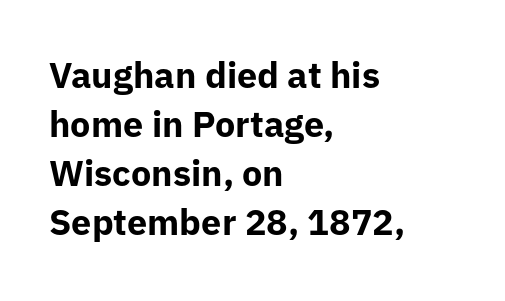
Students, this is bold: see how much ink each stroke carries. Spacing verdict: proportional, widths tailored to each character. I'd call this a sans setting — the letters go barefoot. Horizontal bands of white between lines are of average thickness.
